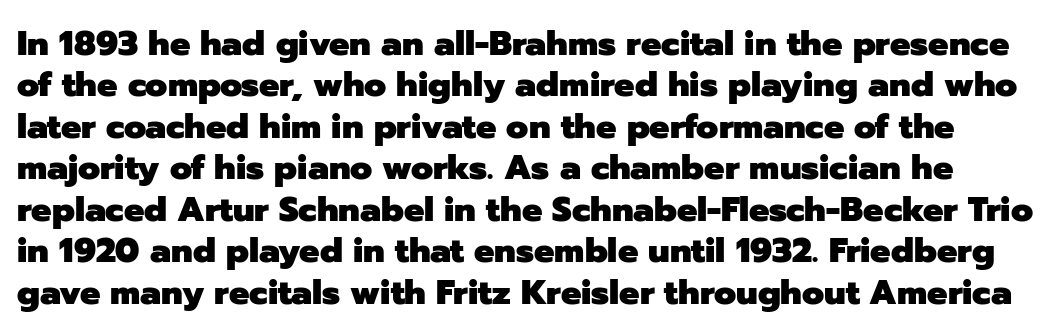
Descenders hang freely into open space. Each word holds together tightly as a unit, with standard inter-letter gaps. This is the regular roman posture of the typeface. Each letter keeps its own natural width here, so spacing adapts to shape.
